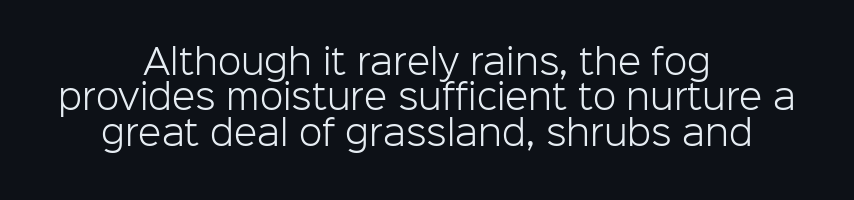
Grotesque or geometric, the face here clearly has no serifs. The letters stand upright; this is a roman face. The strip under each line holds only bare page. Students, observe: this is what under-led, compact text looks like.
